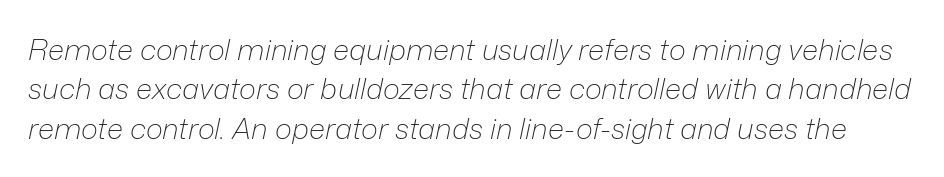
Q: Is the text bold? A: No.
Q: Is the text italic (slanted)? A: Yes, it leans right by about 12 degrees.
Q: Is the text underlined? A: No.
Q: Is the spacing between letters normal or unusually wide? A: Normal.
Q: Is the spacing between lines tight, normal or loose? A: Normal.
Q: Width (condensed, normal, or wide)? A: Normal.
Q: Stroke contrast? A: Low.
Q: x-height? A: Medium.
Q: Monospaced? A: No.
